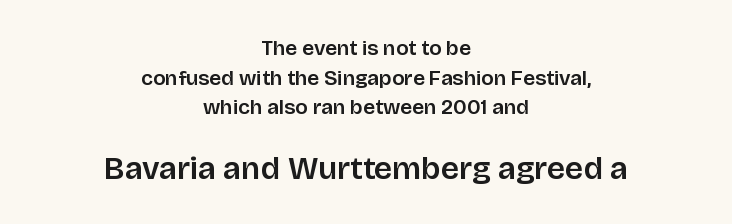
Is this a fixed-width face? No — the glyphs have proportional, varying widths. The more generous point size was reserved for the lower chunk. Plain, unruled lines of type. Spacing between characters is what you'd get straight out of the box. Regarding leading, the lines here are spaced in the standard way. Posture: upright roman.
